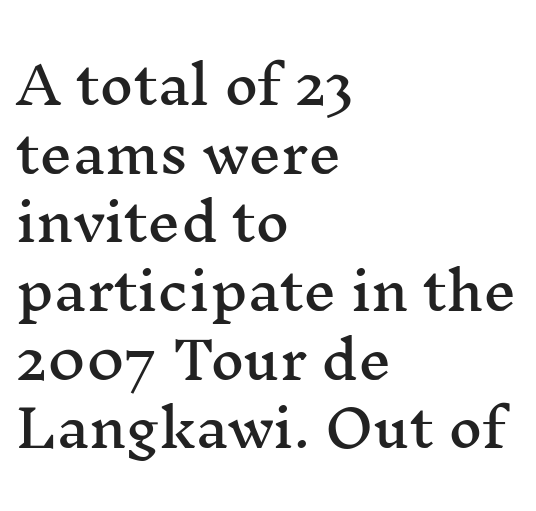
Q: Is the text italic (slanted)? A: No, it is upright.
Q: Is the typeface a serif or a sans-serif typeface? A: Serif.
Q: Is the text underlined? A: No.
Q: How is the paragraph aligned? A: Left-aligned.
Q: Is the spacing between letters normal or unusually wide? A: Normal.
Q: Is the spacing between lines tight, normal or loose? A: Normal.
Q: Width (condensed, normal, or wide)? A: Wide.
Q: Stroke contrast? A: Medium.
Q: x-height? A: Medium.
Q: Monospaced? A: No.
